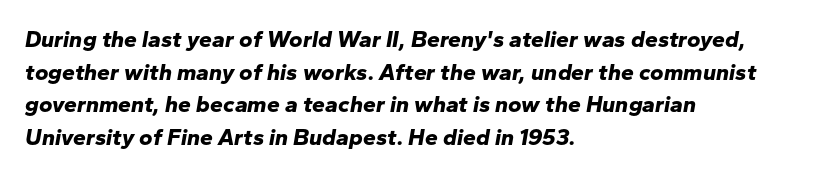
The image shows 23 px bold type, italic (leaning right); set left-aligned, normal line spacing (1.42x), normal letter spacing, not underlined.
